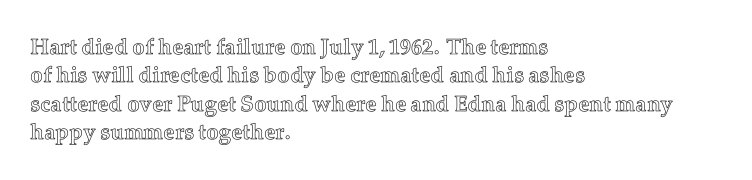
The image shows 22 px text type, upright; set left-aligned, normal line spacing (1.29x), normal letter spacing, not underlined.
